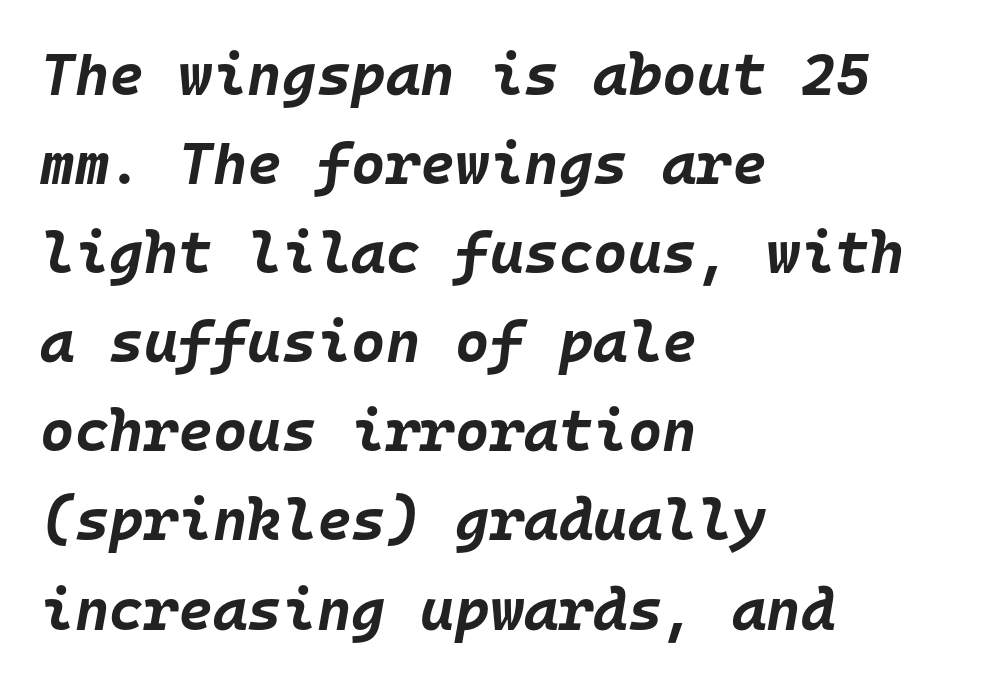
Only glyphs here, with clear space below each row. This sample uses an oblique cut, with every glyph tilted off the vertical. Default kerning and tracking; the words read as compact shapes. Thick stems and heavy bowls — unmistakably bold. The rendering uses typewriter-style spacing with identical character cells. Vertical spacing — default.
